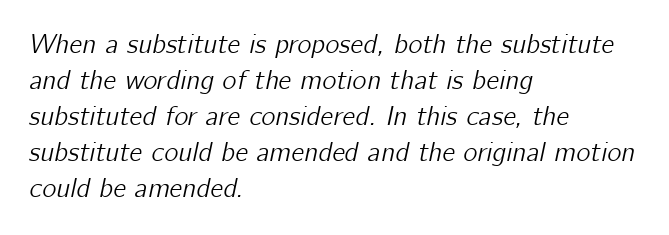
{"italic": "yes", "lean": "right", "slant_degrees": 12, "underline": "no", "align": "left", "line_spacing": "normal", "line_spacing_ratio": 1.33, "letter_spacing": "normal", "letter_spacing_em": 0.0, "glyph_px": 27}
